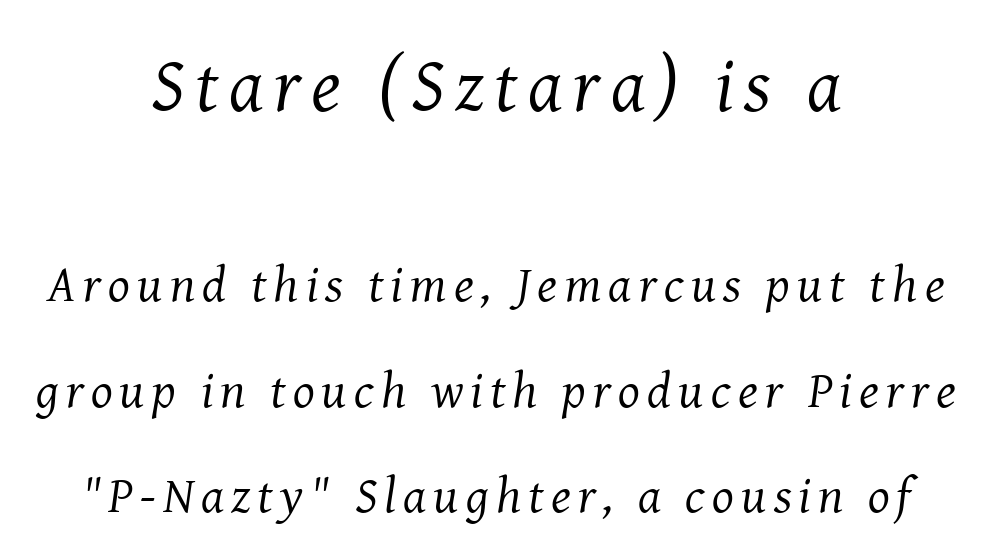
{"serif": "yes", "italic": "yes", "lean": "right", "slant_degrees": 8, "bold": "no", "weight": "regular", "width": "normal", "stroke_contrast": "medium", "x_height": "medium", "monospaced": "no", "underline": "no", "align": "center", "line_spacing": "loose", "line_spacing_ratio": 2.07, "larger_block": "first", "size_ratio": 1.49, "glyph_px": 76}
